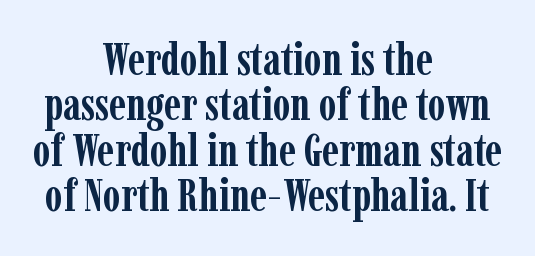
{"serif": "yes", "italic": "no", "bold": "yes", "weight": "semibold", "width": "condensed", "stroke_contrast": "low", "x_height": "medium", "monospaced": "no", "underline": "no", "align": "center", "line_spacing": "tight", "line_spacing_ratio": 1.01, "letter_spacing": "normal", "letter_spacing_em": 0.0, "glyph_px": 45}
